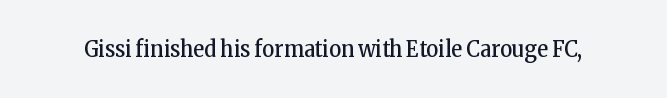
The image shows 23 px text type, upright; set normal letter spacing, not underlined.
